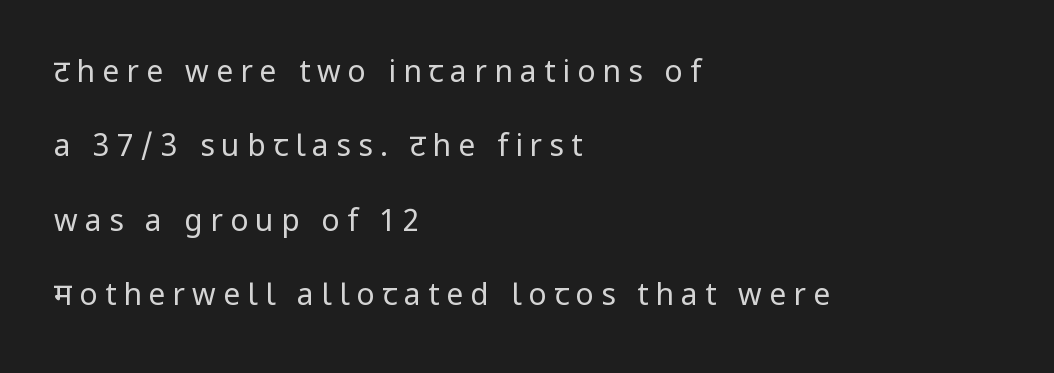
{"serif": "no", "italic": "no", "bold": "no", "weight": "regular", "width": "normal", "stroke_contrast": "low", "x_height": "medium", "monospaced": "no", "underline": "no", "align": "left", "line_spacing": "loose", "line_spacing_ratio": 2.48, "letter_spacing": "wide", "letter_spacing_em": 0.24, "glyph_px": 30}
